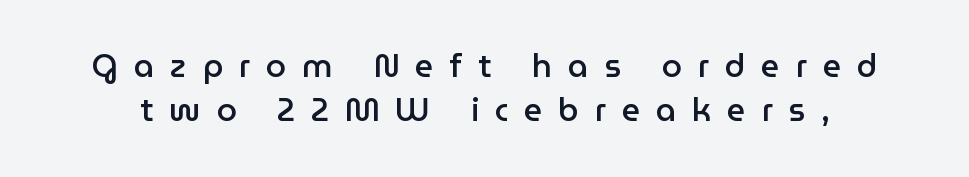
Q: Is the text bold? A: Semi-bold.
Q: Is the text italic (slanted)? A: No, it is upright.
Q: Is the typeface a serif or a sans-serif typeface? A: Sans-serif.
Q: Is the text underlined? A: No.
Q: Is the spacing between letters normal or unusually wide? A: Unusually wide.
Q: Is the spacing between lines tight, normal or loose? A: Normal.
Q: Width (condensed, normal, or wide)? A: Normal.
Q: Stroke contrast? A: Low.
Q: x-height? A: Medium.
Q: Monospaced? A: No.
